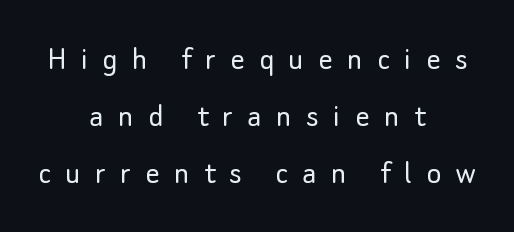
{"serif": "no", "italic": "no", "bold": "no", "weight": "light", "width": "normal", "stroke_contrast": "low", "x_height": "small", "monospaced": "no", "underline": "no", "align": "center", "line_spacing": "normal", "line_spacing_ratio": 1.63, "letter_spacing": "wide", "letter_spacing_em": 0.41, "glyph_px": 35}
